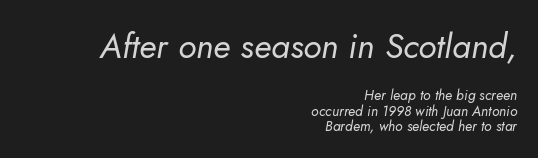
Q: Is the text bold? A: No.
Q: Is the text italic (slanted)? A: Yes, it leans right by about 5 degrees.
Q: Is the text underlined? A: No.
Q: How is the paragraph aligned? A: Right-aligned.
Q: Is the spacing between letters normal or unusually wide? A: Normal.
Q: Is the spacing between lines tight, normal or loose? A: Tight.
Q: Which block of text is set in a larger size, the first (top) or the second (bottom)? A: The first (top) one.
Q: Width (condensed, normal, or wide)? A: Normal.
Q: Stroke contrast? A: Low.
Q: x-height? A: Small.
Q: Monospaced? A: No.
